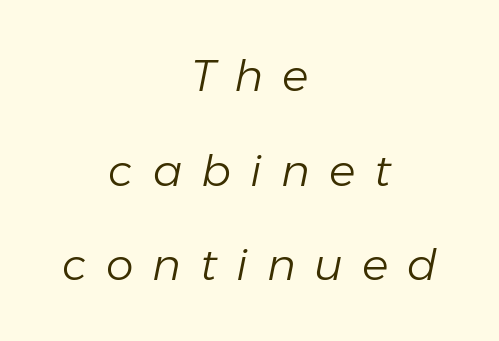
The text carries the slant typical of an italic or oblique font. The lines are spread far apart with generous leading. Unbolded letterforms with no extra heft. Bare-footed words on every line.
